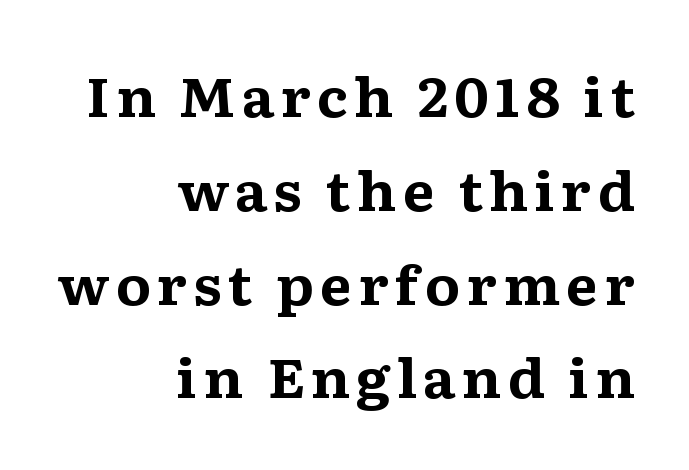
{"serif": "yes", "italic": "no", "bold": "yes", "weight": "bold", "width": "wide", "stroke_contrast": "medium", "x_height": "medium", "monospaced": "no", "underline": "no", "align": "right", "line_spacing_ratio": 1.77, "glyph_px": 53}
